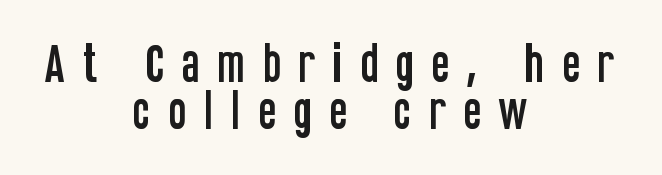
The image shows 43 px condensed sans-serif type, upright; set centered, tight line spacing (1.1x), unusually wide letter spacing (+0.39 em), not underlined; low stroke contrast and a large x-height.
